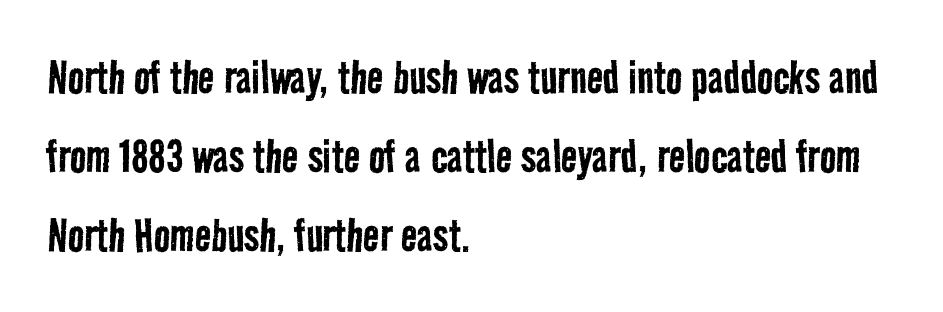
Q: Is the text bold? A: No.
Q: Is the typeface a serif or a sans-serif typeface? A: Sans-serif.
Q: Is the text underlined? A: No.
Q: How is the paragraph aligned? A: Left-aligned.
Q: Is the spacing between letters normal or unusually wide? A: Normal.
Q: Is the spacing between lines tight, normal or loose? A: Normal.
Q: Width (condensed, normal, or wide)? A: Condensed.
Q: Stroke contrast? A: Low.
Q: x-height? A: Medium.
Q: Monospaced? A: No.
